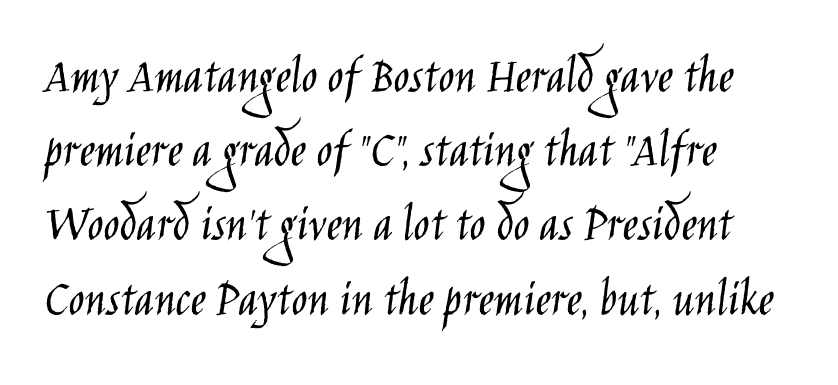
Is this a fixed-width face? No — the glyphs have proportional, varying widths. This is not heavy type; no bold has been used. Line spacing here is normal. Check the space under the baseline: it is left empty.
